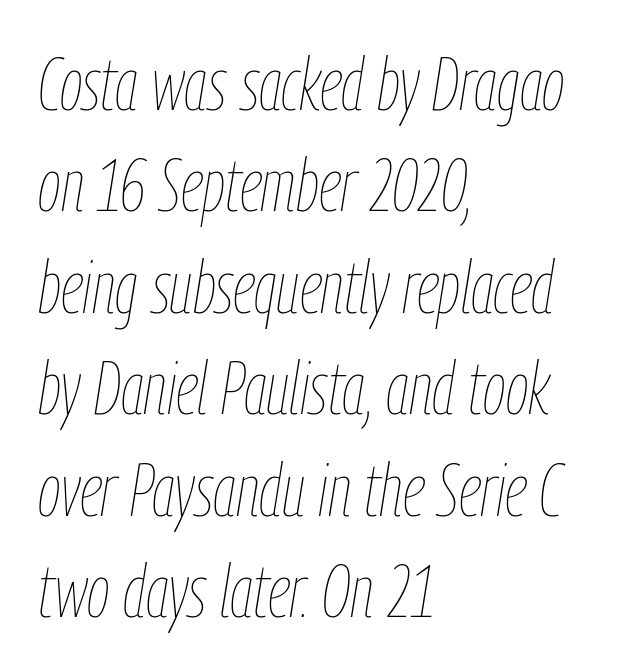
Compared with typical body copy, the letter spacing here is the same. Nobody drew a line under any word here. The lines in this sample share a left origin and differ only in where they stop. Leading matches the norm, producing a regular column. Note the varied advance widths — an 'i' is clearly narrower than an 'm'. Slant detected: the letters are inclined.
